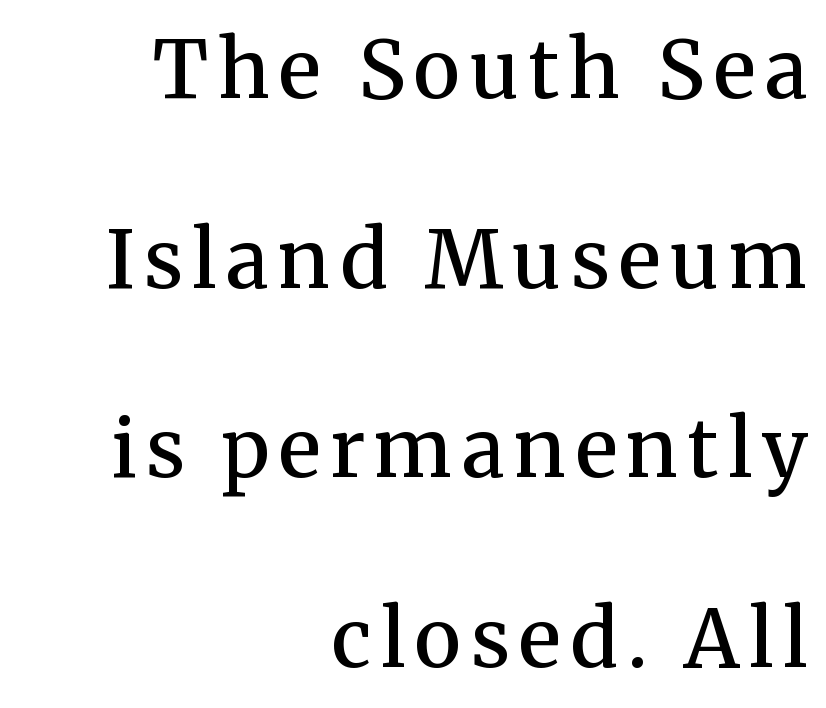
{"serif": "yes", "italic": "no", "bold": "semi", "weight": "semibold", "width": "normal", "stroke_contrast": "medium", "x_height": "medium", "monospaced": "no", "underline": "no", "align": "right", "line_spacing": "loose", "line_spacing_ratio": 2.37, "glyph_px": 80}
